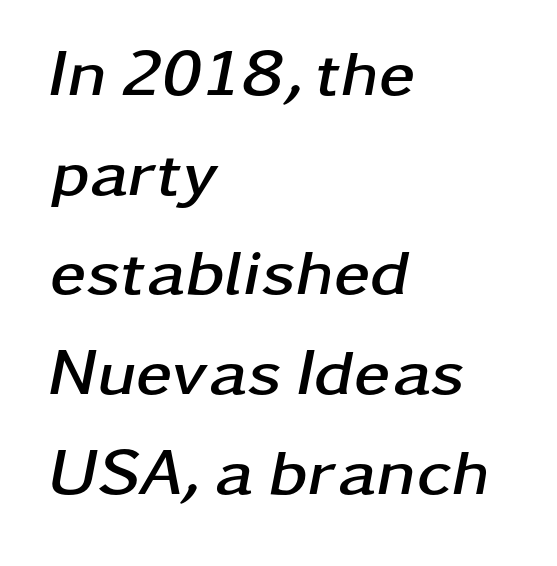
The leading is moderate, giving the passage an even texture. The strip under each line holds only bare page. Character widths vary here, with narrow letters taking less room than wide ones. Italic? Definitely — the glyphs are oblique. Compared with an ordinary text face, these strokes are far heavier — a full bold. These lines are set flush left with a ragged right edge.
